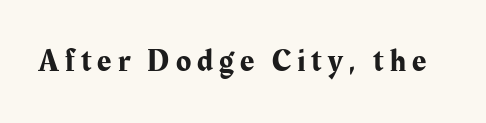
Q: Is the text italic (slanted)? A: No, it is upright.
Q: Is the typeface a serif or a sans-serif typeface? A: Serif.
Q: Is the text underlined? A: No.
Q: Is the spacing between letters normal or unusually wide? A: Unusually wide.
Q: Width (condensed, normal, or wide)? A: Normal.
Q: Stroke contrast? A: Medium.
Q: x-height? A: Medium.
Q: Monospaced? A: No.
